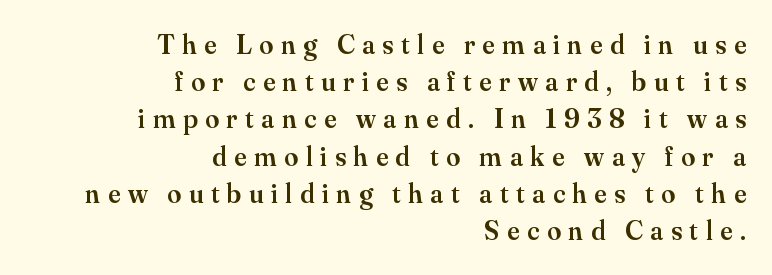
Leading: standard. The letterforms stand isolated, each surrounded by extra space. Underlining? Definitely not there. Notice how the stems are strictly vertical — no italics here. What weight is shown? A semibold, between regular and bold.
